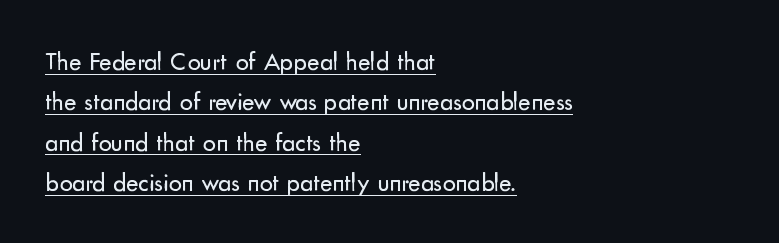
The image shows 26 px text type, upright; set left-aligned, normal line spacing (1.55x), normal letter spacing, underlined.
